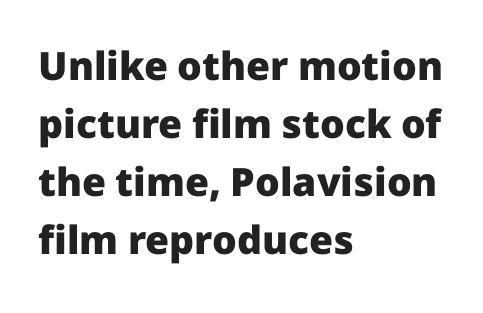
{"serif": "no", "italic": "no", "bold": "yes", "weight": "heavy", "width": "normal", "stroke_contrast": "low", "x_height": "medium", "monospaced": "no", "underline": "no", "align": "left", "line_spacing": "normal", "line_spacing_ratio": 1.49, "letter_spacing": "normal", "letter_spacing_em": 0.0, "glyph_px": 39}
